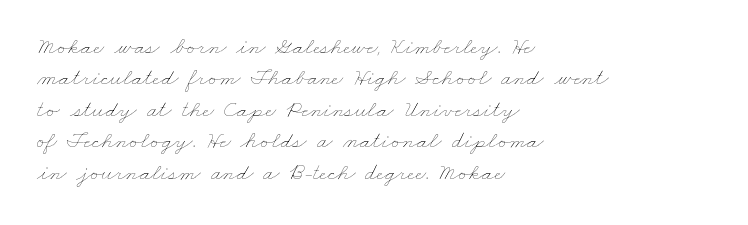
Q: Is the text bold? A: No.
Q: Is the text underlined? A: No.
Q: How is the paragraph aligned? A: Left-aligned.
Q: Is the spacing between letters normal or unusually wide? A: Normal.
Q: Is the spacing between lines tight, normal or loose? A: Normal.
